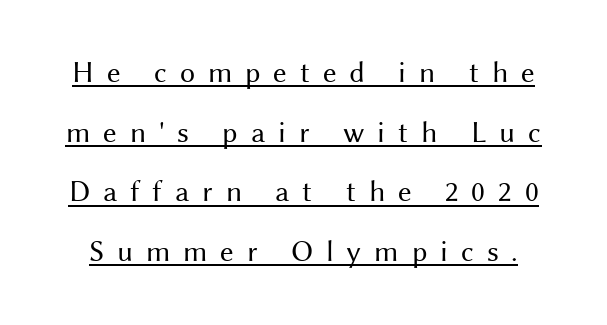
The image shows 30 px regular-weight sans-serif type, upright; set loose line spacing (1.99x), unusually wide letter spacing (+0.43 em), underlined; medium stroke contrast and a medium x-height.
